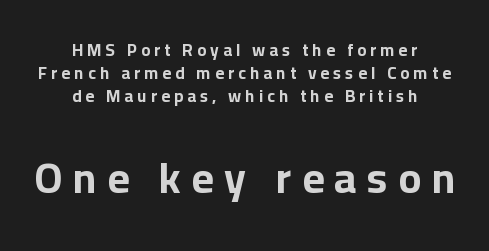
The image shows 43 px bold sans-serif type, upright; set centered, normal line spacing (1.34x), unusually wide letter spacing (+0.24 em), not underlined; the second (bottom) block is 2.53x larger; low stroke contrast and a medium x-height.
